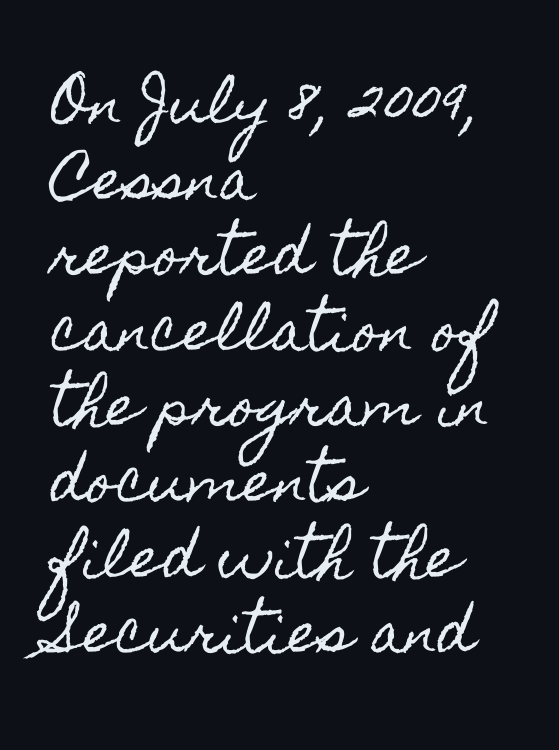
Q: Is the text italic (slanted)? A: Yes.
Q: Is the text underlined? A: No.
Q: How is the paragraph aligned? A: Left-aligned.
Q: Is the spacing between letters normal or unusually wide? A: Normal.
Q: Is the spacing between lines tight, normal or loose? A: Normal.
Q: Width (condensed, normal, or wide)? A: Condensed.
Q: x-height? A: Small.
Q: Monospaced? A: No.
